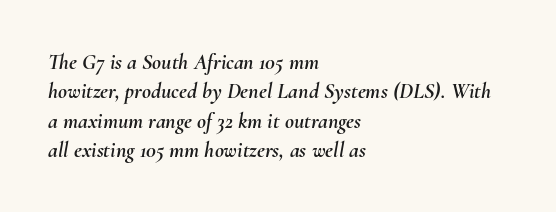
The image shows 22 px text type, italic (leaning right); set left-aligned, normal line spacing (1.33x), normal letter spacing, not underlined.
